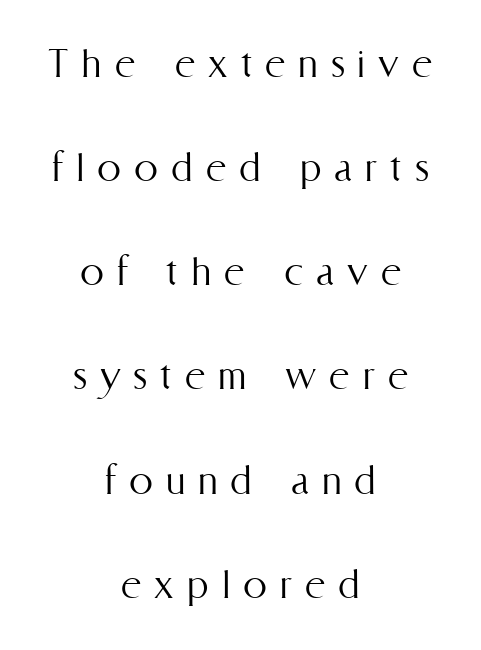
Here the designer chose a conventional face with non-uniform glyph widths. In terms of posture, this sample is upright. Honestly, there is no underline to notice here at all. How are the letters spaced? Widely, with obvious added tracking. Which margin do the lines hug? Neither — every line sits in the middle.
